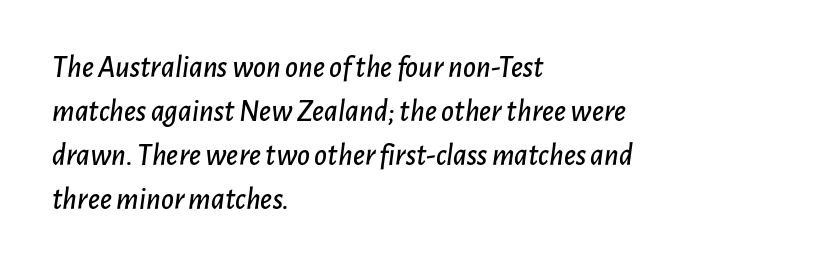
Q: Is the text italic (slanted)? A: Yes, it leans right by about 7 degrees.
Q: Is the text underlined? A: No.
Q: How is the paragraph aligned? A: Left-aligned.
Q: Is the spacing between letters normal or unusually wide? A: Normal.
Q: Is the spacing between lines tight, normal or loose? A: Normal.
Q: Width (condensed, normal, or wide)? A: Normal.
Q: Stroke contrast? A: Low.
Q: x-height? A: Medium.
Q: Monospaced? A: No.
